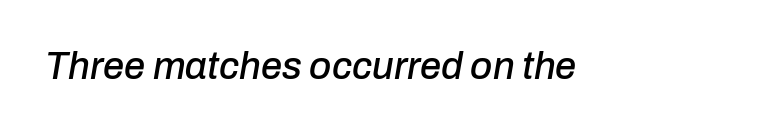
The image shows 38 px text type, italic (leaning right); set normal letter spacing, not underlined; low stroke contrast and a medium x-height.
